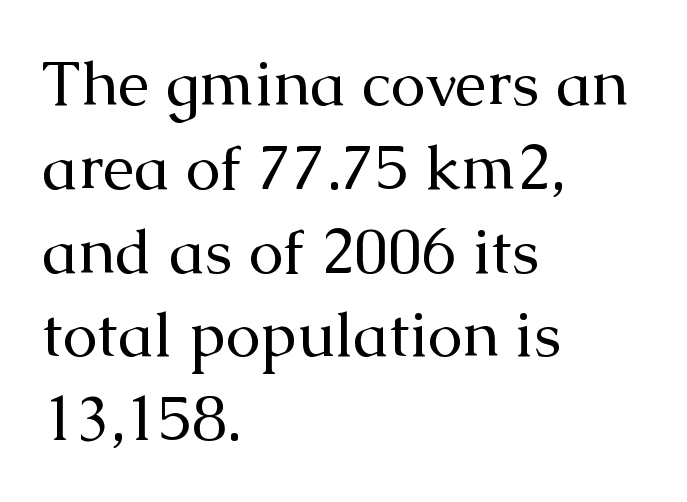
The image shows 63 px regular-weight serif type, upright; set left-aligned, normal line spacing (1.33x), normal letter spacing, not underlined; medium stroke contrast and a medium x-height.
